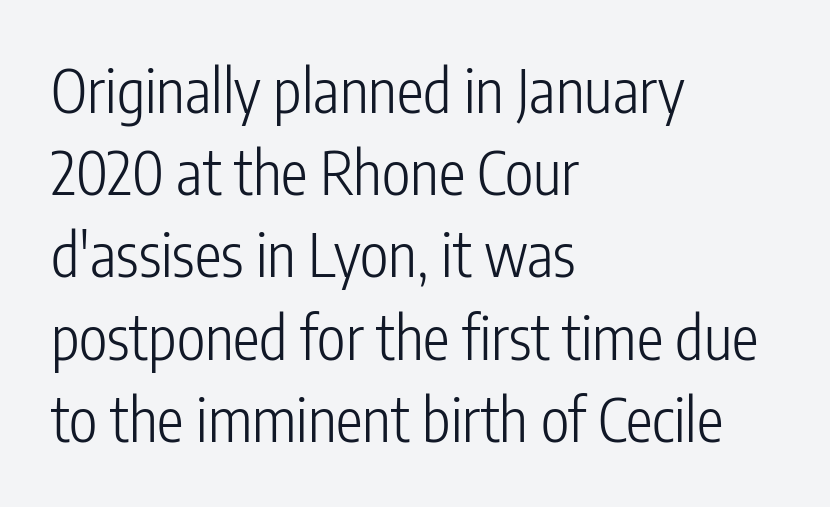
The image shows 60 px light, condensed sans-serif type, upright; set left-aligned, normal line spacing (1.37x), normal letter spacing, not underlined; low stroke contrast and a medium x-height.
